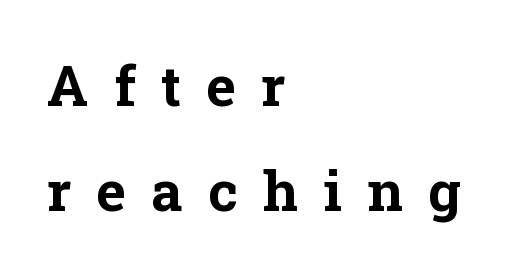
The image shows 56 px bold serif type, upright; set left-aligned, line spacing 1.88x, unusually wide letter spacing (+0.45 em), not underlined; low stroke contrast and a medium x-height.
